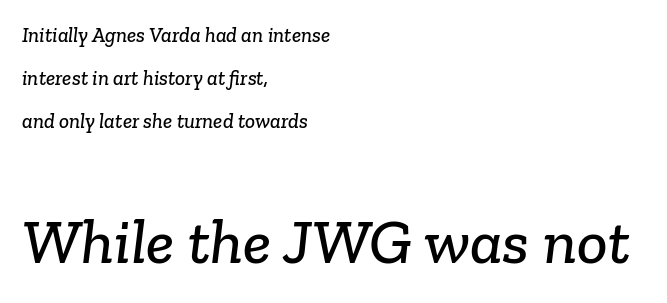
Q: Is the typeface a serif or a sans-serif typeface? A: Serif.
Q: Is the text underlined? A: No.
Q: How is the paragraph aligned? A: Left-aligned.
Q: Is the spacing between letters normal or unusually wide? A: Normal.
Q: Is the spacing between lines tight, normal or loose? A: Loose.
Q: Which block of text is set in a larger size, the first (top) or the second (bottom)? A: The second (bottom) one.
Q: Width (condensed, normal, or wide)? A: Normal.
Q: Stroke contrast? A: Low.
Q: x-height? A: Medium.
Q: Monospaced? A: No.
